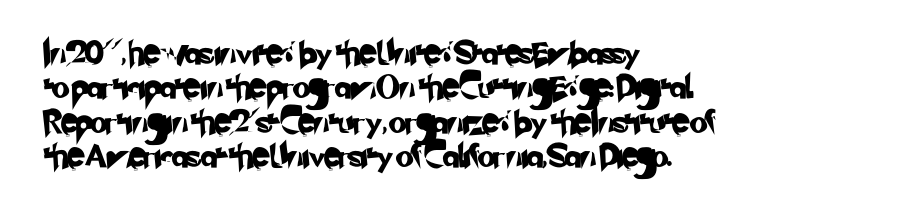
The image shows 23 px text type; set left-aligned, normal line spacing (1.5x), normal letter spacing, not underlined.
